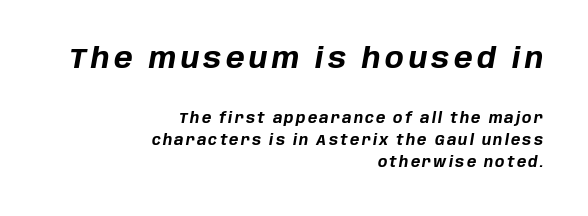
The image shows 28 px bold type, italic (leaning right); set right-aligned, normal line spacing (1.56x), not underlined; the first (top) block is 2.0x larger; low stroke contrast and a large x-height.
